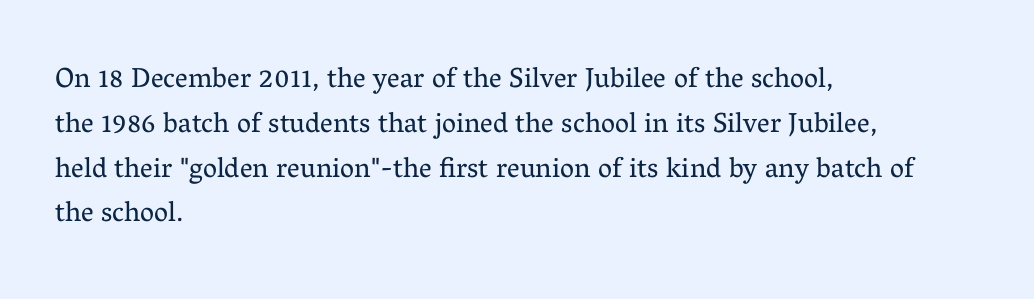
{"serif": "yes", "italic": "no", "bold": "no", "weight": "regular", "width": "normal", "stroke_contrast": "medium", "x_height": "medium", "monospaced": "no", "underline": "no", "align": "left", "line_spacing": "normal", "line_spacing_ratio": 1.6, "letter_spacing": "normal", "letter_spacing_em": 0.0, "glyph_px": 28}
